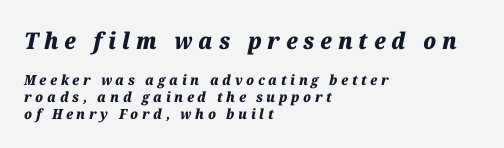
Q: Is the text bold? A: Yes.
Q: Is the text italic (slanted)? A: Yes, it leans right by about 12 degrees.
Q: Is the text underlined? A: No.
Q: How is the paragraph aligned? A: Left-aligned.
Q: Is the spacing between letters normal or unusually wide? A: Unusually wide.
Q: Which block of text is set in a larger size, the first (top) or the second (bottom)? A: The first (top) one.
